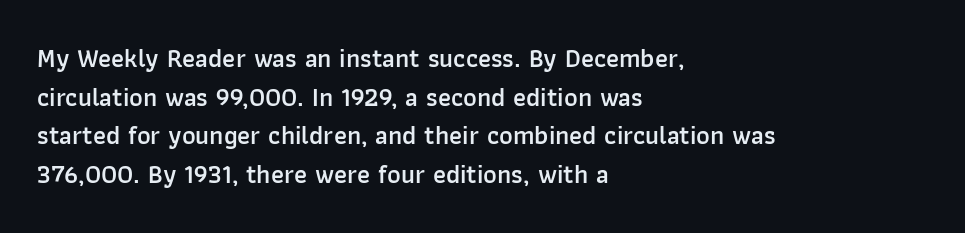
{"italic": "no", "bold": "semi", "underline": "no", "align": "left", "line_spacing": "normal", "line_spacing_ratio": 1.49, "letter_spacing": "normal", "letter_spacing_em": 0.0, "glyph_px": 26}
